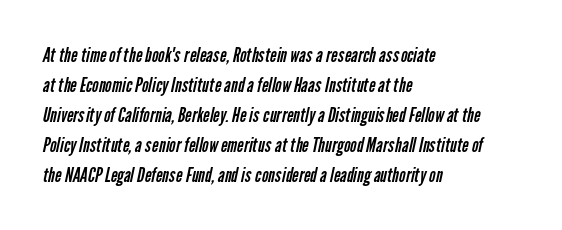
The image shows 20 px text type; set left-aligned, normal line spacing (1.5x), normal letter spacing, not underlined.
